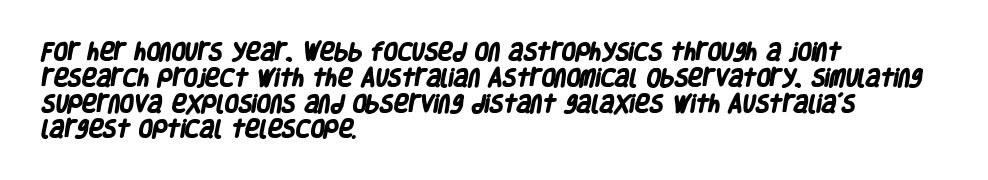
The image shows 20 px bold type; set left-aligned, normal line spacing (1.29x), normal letter spacing, not underlined.
